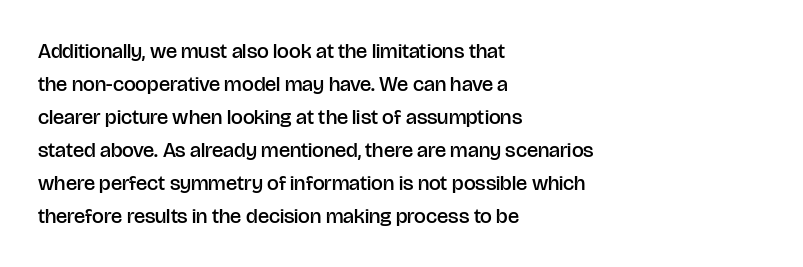
The image shows 21 px text type, upright; set left-aligned, normal line spacing (1.57x), normal letter spacing, not underlined.
